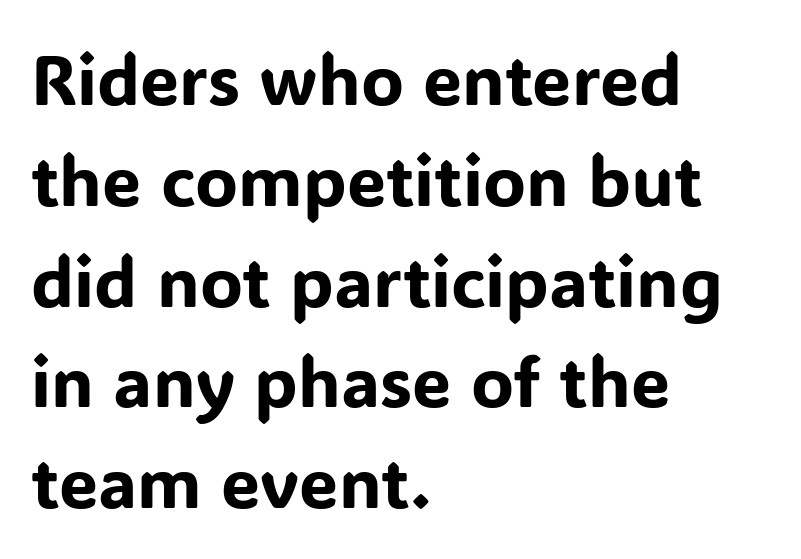
{"serif": "no", "italic": "no", "width": "normal", "stroke_contrast": "low", "x_height": "medium", "monospaced": "no", "underline": "no", "align": "left", "line_spacing": "normal", "line_spacing_ratio": 1.44, "letter_spacing": "normal", "letter_spacing_em": 0.0, "glyph_px": 70}
